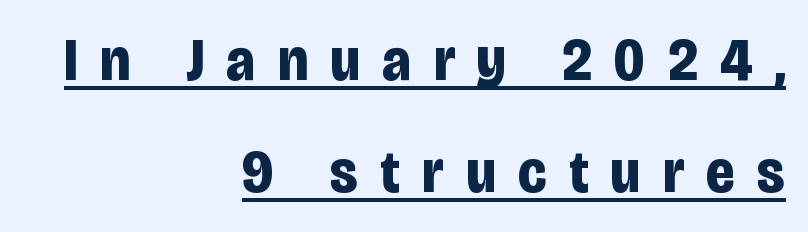
Q: Is the text bold? A: Yes.
Q: Is the text italic (slanted)? A: No, it is upright.
Q: Is the typeface a serif or a sans-serif typeface? A: Sans-serif.
Q: Is the text underlined? A: Yes.
Q: How is the paragraph aligned? A: Right-aligned.
Q: Is the spacing between letters normal or unusually wide? A: Unusually wide.
Q: Width (condensed, normal, or wide)? A: Condensed.
Q: Stroke contrast? A: Low.
Q: x-height? A: Large.
Q: Monospaced? A: No.
